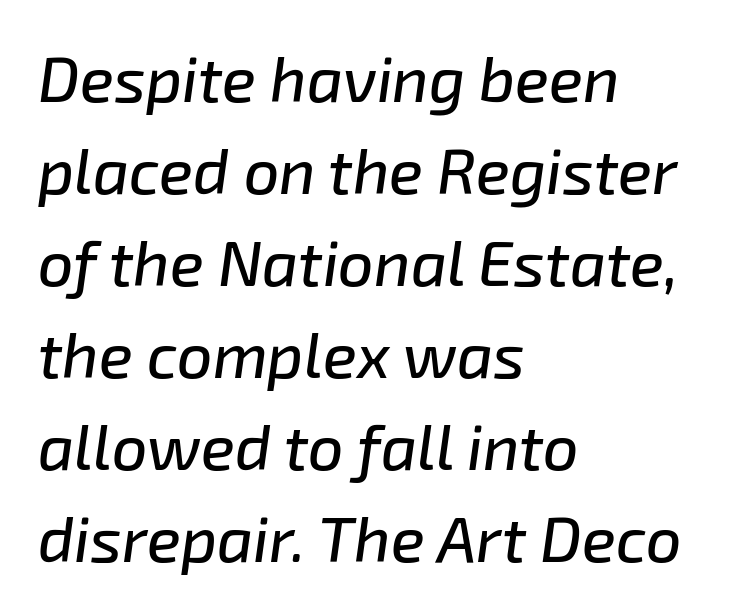
{"italic": "yes", "lean": "right", "slant_degrees": 8, "width": "normal", "stroke_contrast": "low", "x_height": "medium", "monospaced": "no", "underline": "no", "align": "left", "line_spacing": "normal", "line_spacing_ratio": 1.46, "letter_spacing": "normal", "letter_spacing_em": 0.0, "glyph_px": 63}
